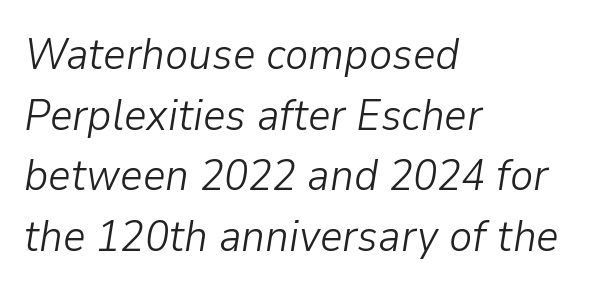
The image shows 44 px light type, italic (leaning right); set left-aligned, normal line spacing (1.38x), normal letter spacing, not underlined; low stroke contrast and a medium x-height.
